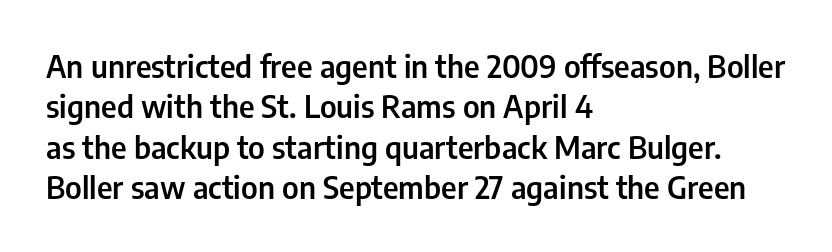
The image shows 31 px semibold, condensed sans-serif type, upright; set left-aligned, normal line spacing (1.3x), normal letter spacing, not underlined; low stroke contrast and a medium x-height.
